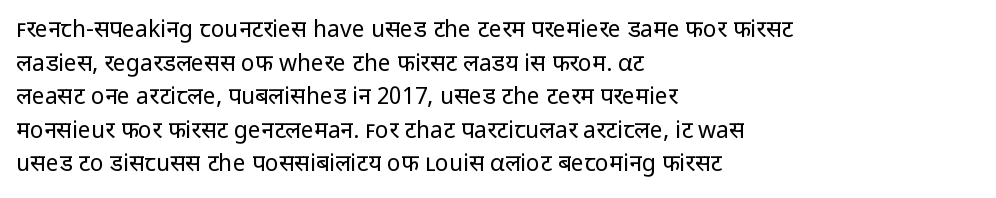
{"italic": "no", "bold": "no", "underline": "no", "align": "left", "line_spacing": "normal", "line_spacing_ratio": 1.46, "letter_spacing": "normal", "letter_spacing_em": 0.0, "glyph_px": 23}
